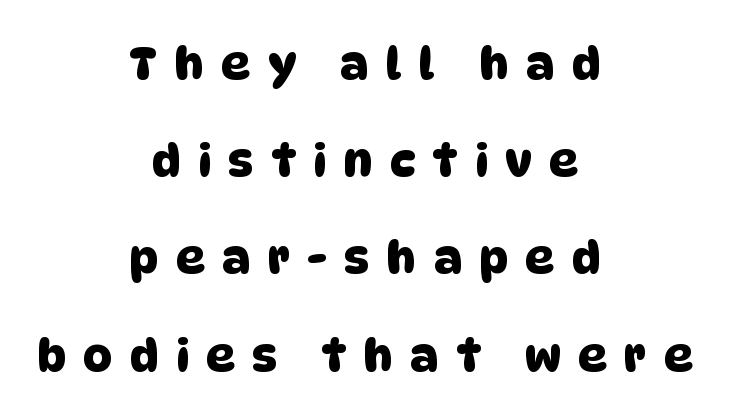
{"serif": "no", "width": "normal", "stroke_contrast": "low", "x_height": "large", "monospaced": "no", "underline": "no", "align": "center", "line_spacing": "loose", "line_spacing_ratio": 2.16, "letter_spacing": "wide", "letter_spacing_em": 0.39, "glyph_px": 45}
